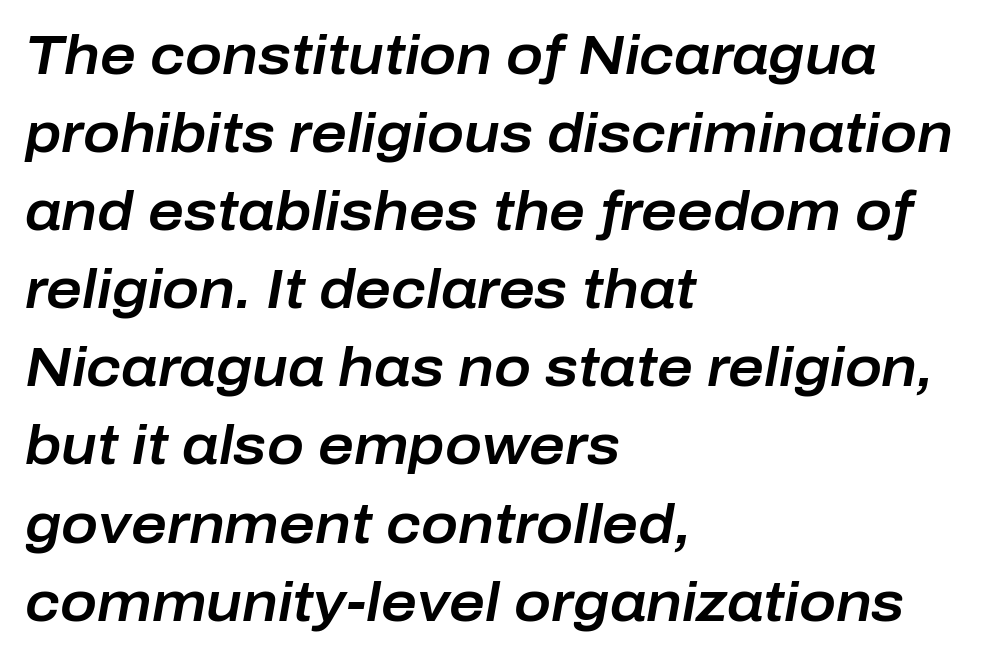
The image shows 55 px text type, italic (leaning right); set left-aligned, normal line spacing (1.42x), normal letter spacing, not underlined; low stroke contrast and a medium x-height.
